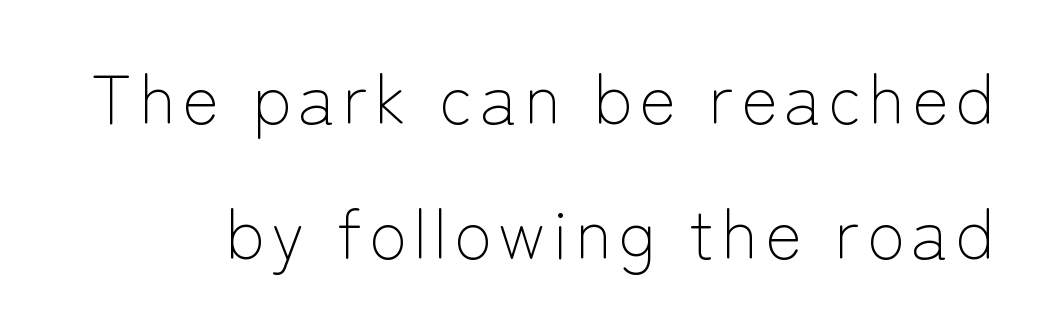
The image shows 69 px light sans-serif type, upright; set loose line spacing (1.96x), not underlined; low stroke contrast and a medium x-height.
